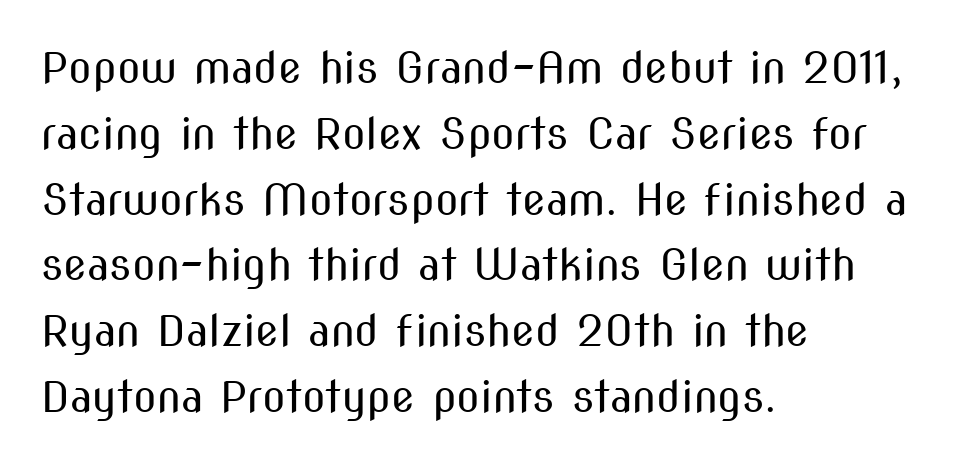
Q: Is the text bold? A: No.
Q: Is the text italic (slanted)? A: No, it is upright.
Q: Is the typeface a serif or a sans-serif typeface? A: Sans-serif.
Q: Is the text underlined? A: No.
Q: How is the paragraph aligned? A: Left-aligned.
Q: Is the spacing between letters normal or unusually wide? A: Normal.
Q: Is the spacing between lines tight, normal or loose? A: Normal.
Q: Width (condensed, normal, or wide)? A: Condensed.
Q: Stroke contrast? A: Medium.
Q: x-height? A: Medium.
Q: Monospaced? A: No.
